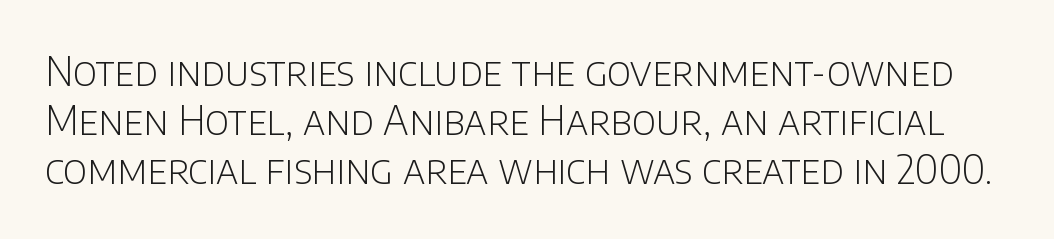
Q: Is the text bold? A: No.
Q: Is the text italic (slanted)? A: No, it is upright.
Q: Is the typeface a serif or a sans-serif typeface? A: Sans-serif.
Q: Is the text underlined? A: No.
Q: Is the spacing between letters normal or unusually wide? A: Normal.
Q: Is the spacing between lines tight, normal or loose? A: Normal.
Q: Width (condensed, normal, or wide)? A: Normal.
Q: Stroke contrast? A: Low.
Q: x-height? A: Large.
Q: Monospaced? A: No.
